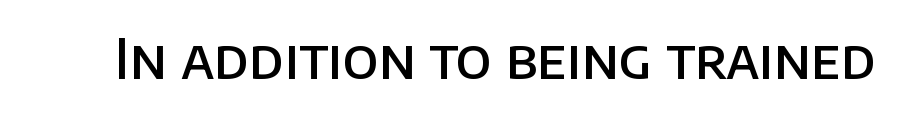
{"serif": "no", "italic": "no", "bold": "semi", "weight": "semibold", "width": "normal", "stroke_contrast": "low", "x_height": "large", "monospaced": "no", "underline": "no", "letter_spacing": "normal", "letter_spacing_em": 0.0, "glyph_px": 55}
